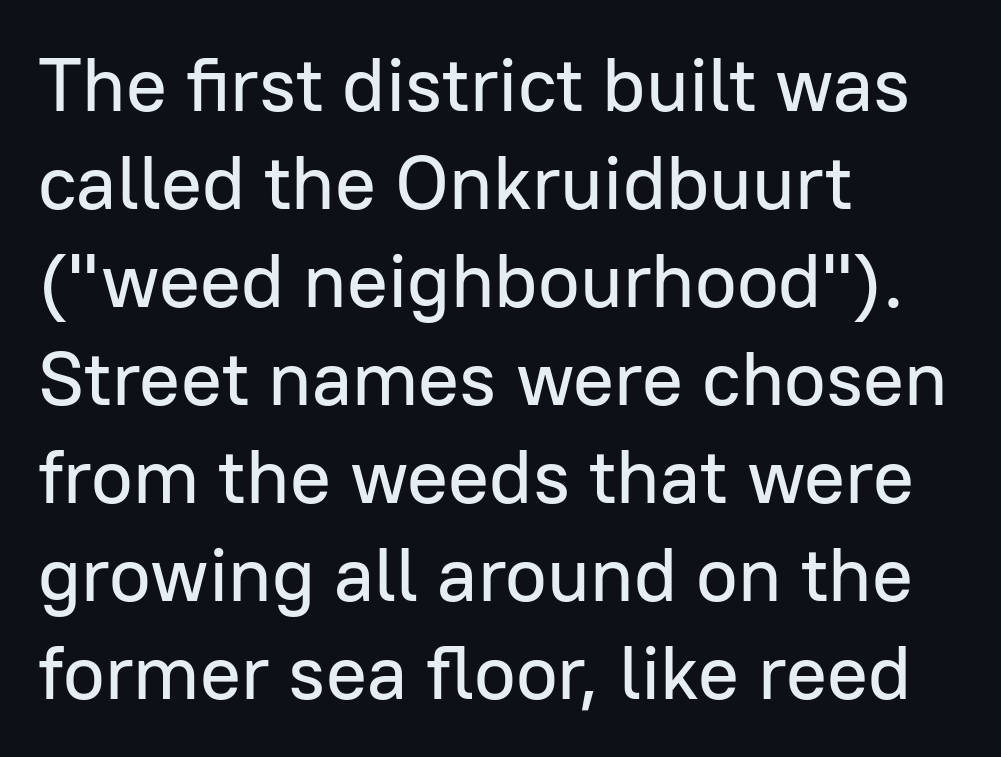
Q: Is the text italic (slanted)? A: No, it is upright.
Q: Is the typeface a serif or a sans-serif typeface? A: Sans-serif.
Q: Is the text underlined? A: No.
Q: How is the paragraph aligned? A: Left-aligned.
Q: Is the spacing between letters normal or unusually wide? A: Normal.
Q: Is the spacing between lines tight, normal or loose? A: Normal.
Q: Width (condensed, normal, or wide)? A: Normal.
Q: Stroke contrast? A: Low.
Q: x-height? A: Medium.
Q: Monospaced? A: No.
